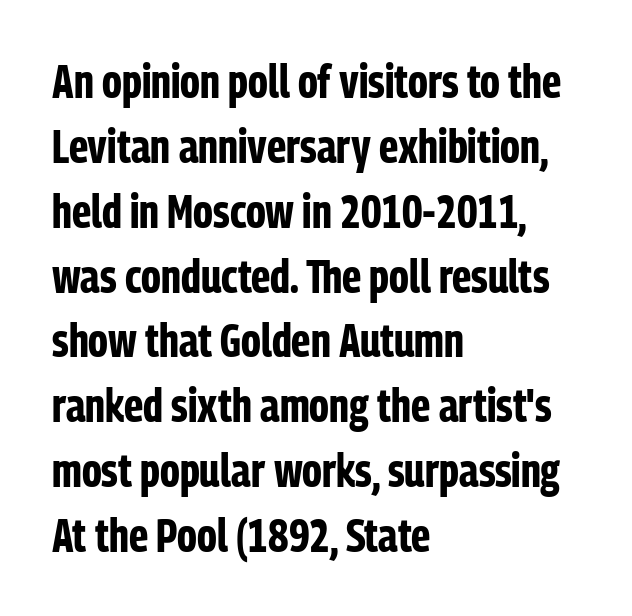
The glyphs in this specimen are sans serif. Varying glyph widths throughout — classic text-font behaviour. Here the glyphs are tracked normally, forming tight word shapes. A clean baseline with only descenders dipping below it. Honestly, the row spacing looks completely unremarkable. A full-strength bold gives these letters their thick strokes.
